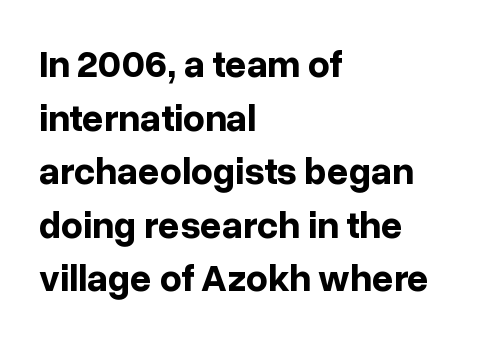
Short and long lines alike share a common starting point at left. Observe the absence of serifs on each vertical stroke in this sample. A typesetter would mark this as roman, not italic. The rendering uses a moderate line-height, typical for paragraphs. Proportional: the letters do not fall into vertical columns.
